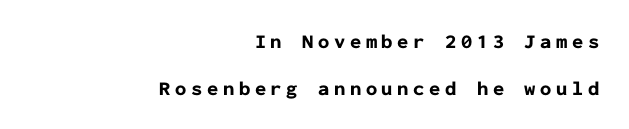
The image shows 20 px bold type, upright; set right-aligned, loose line spacing (2.35x), unusually wide letter spacing (+0.23 em), not underlined.
